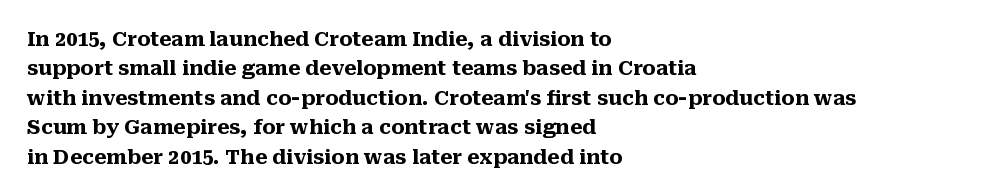
The image shows 20 px bold type, upright; set left-aligned, normal line spacing (1.47x), normal letter spacing, not underlined.
